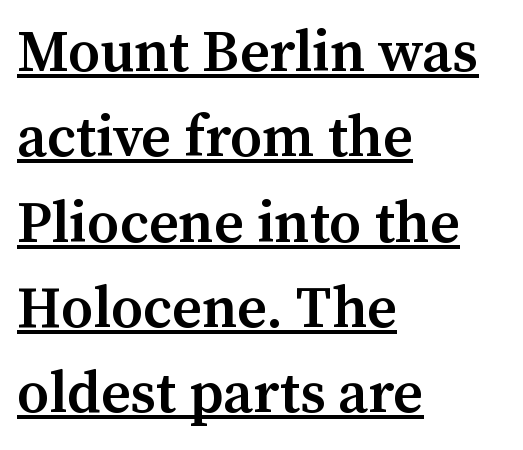
Q: Is the text bold? A: Semi-bold.
Q: Is the text italic (slanted)? A: No, it is upright.
Q: Is the typeface a serif or a sans-serif typeface? A: Serif.
Q: Is the text underlined? A: Yes.
Q: How is the paragraph aligned? A: Left-aligned.
Q: Is the spacing between letters normal or unusually wide? A: Normal.
Q: Is the spacing between lines tight, normal or loose? A: Normal.
Q: Width (condensed, normal, or wide)? A: Normal.
Q: Stroke contrast? A: Medium.
Q: x-height? A: Medium.
Q: Monospaced? A: No.
